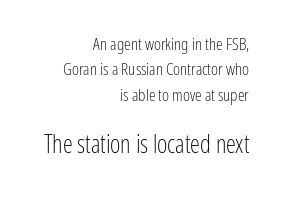
{"italic": "no", "bold": "no", "underline": "no", "align": "right", "line_spacing": "normal", "line_spacing_ratio": 1.5, "letter_spacing": "normal", "letter_spacing_em": 0.0, "larger_block": "second", "size_ratio": 1.47, "glyph_px": 25}
